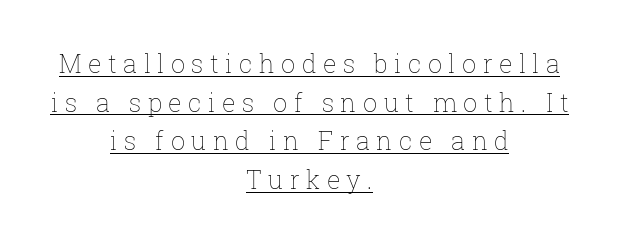
Q: Is the text bold? A: No.
Q: Is the text italic (slanted)? A: No, it is upright.
Q: Is the text underlined? A: Yes.
Q: How is the paragraph aligned? A: Centered.
Q: Is the spacing between letters normal or unusually wide? A: Unusually wide.
Q: Is the spacing between lines tight, normal or loose? A: Normal.
